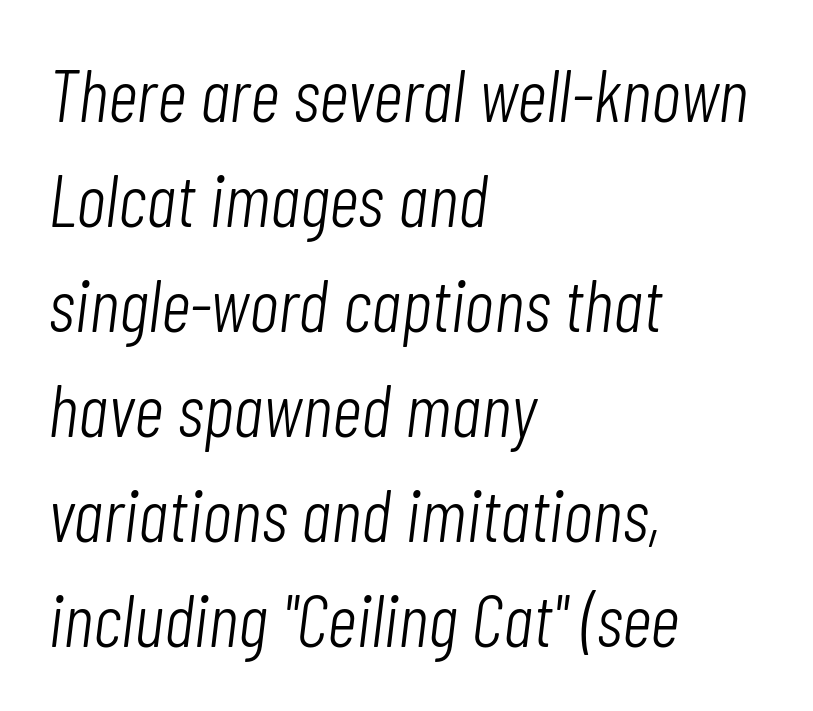
Is the type slanted? Yes — the strokes lean at a clear angle. Here the designer chose a conventional face with non-uniform glyph widths. Leading: standard. Spacing between characters is what you'd get straight out of the box. Leftover space on each line is placed entirely after the last word. Descenders hang freely into open space.
